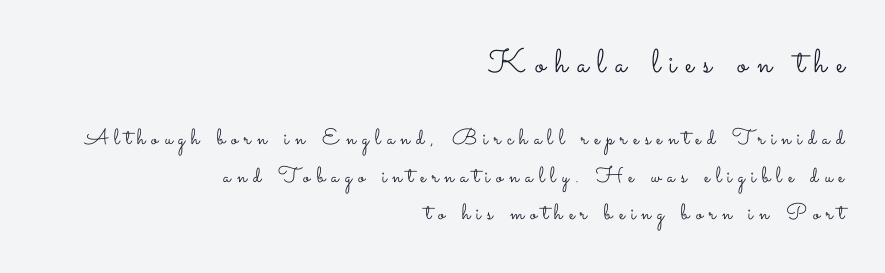
{"bold": "no", "weight": "light", "width": "wide", "stroke_contrast": "low", "x_height": "small", "monospaced": "no", "underline": "no", "align": "right", "line_spacing": "normal", "line_spacing_ratio": 1.7, "letter_spacing": "wide", "letter_spacing_em": 0.28, "larger_block": "first", "size_ratio": 1.5, "glyph_px": 33}
